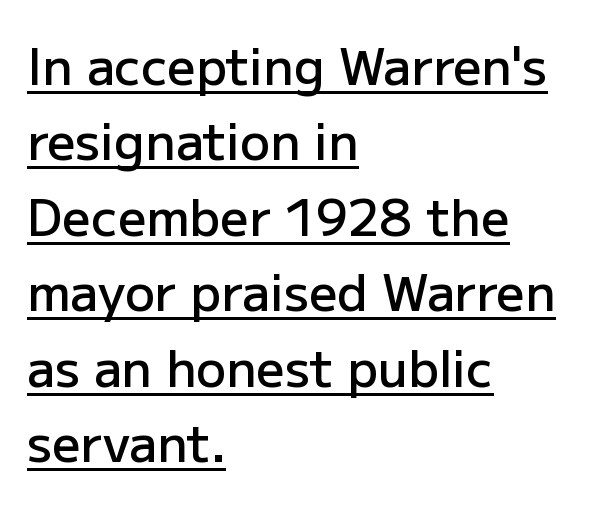
Short and long lines alike share a common starting point at left. Reading down the column, the eye jumps a familiar distance to each next line. Moderately thickened strokes mark this as semibold type. The rendering uses natural spacing where letterforms have individual widths. Has an underline been added? It has.
